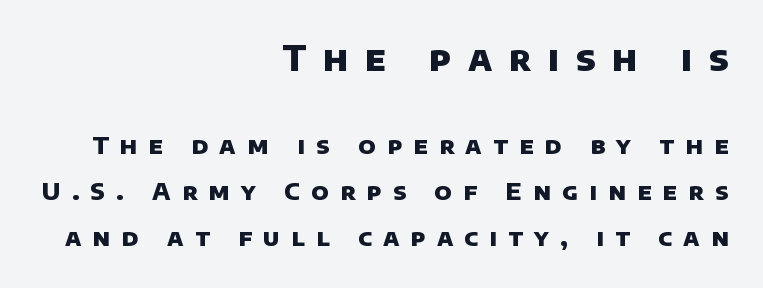
{"serif": "no", "bold": "yes", "weight": "heavy", "width": "normal", "stroke_contrast": "low", "x_height": "large", "monospaced": "no", "underline": "no", "align": "right", "line_spacing": "loose", "line_spacing_ratio": 2.0, "letter_spacing": "wide", "letter_spacing_em": 0.49, "larger_block": "first", "size_ratio": 1.48, "glyph_px": 34}
